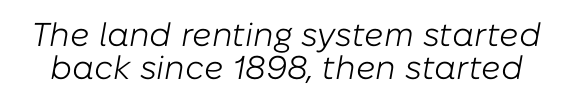
Vertically, the passage feels compressed, each row crowding the next. The rendering keeps characters at their native spacing. A clean baseline with only descenders dipping below it. These lines were composed using italics. Weight: regular or lighter. Here the designer chose a conventional face with non-uniform glyph widths.
